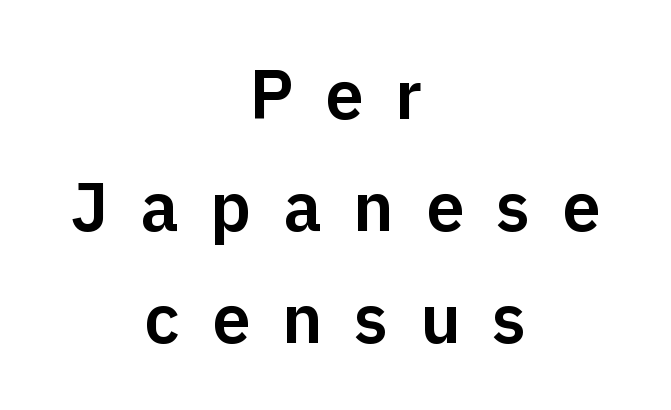
These lines stack symmetrically, like a column narrowing and widening about its center. Think of a printed novel: that variable character pitch is what you see here. In terms of letterform style, serifs are entirely absent. Leading: standard.
